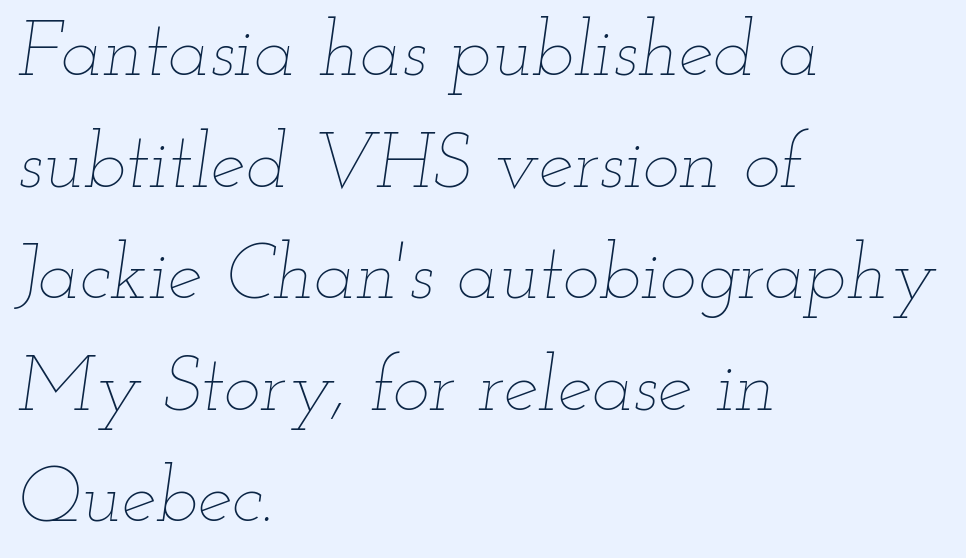
The tracking reads as untouched default to a designer's eye. The specimen omits any rule beneath the text block's lines. The ragged edge is on the right, which tells us the setting is flush left. Every character sits at an angle, as italics do. The leading is moderate, giving the passage an even texture.
